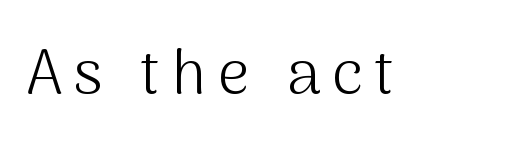
The image shows 62 px light sans-serif type, upright; set not underlined; medium stroke contrast and a medium x-height.
